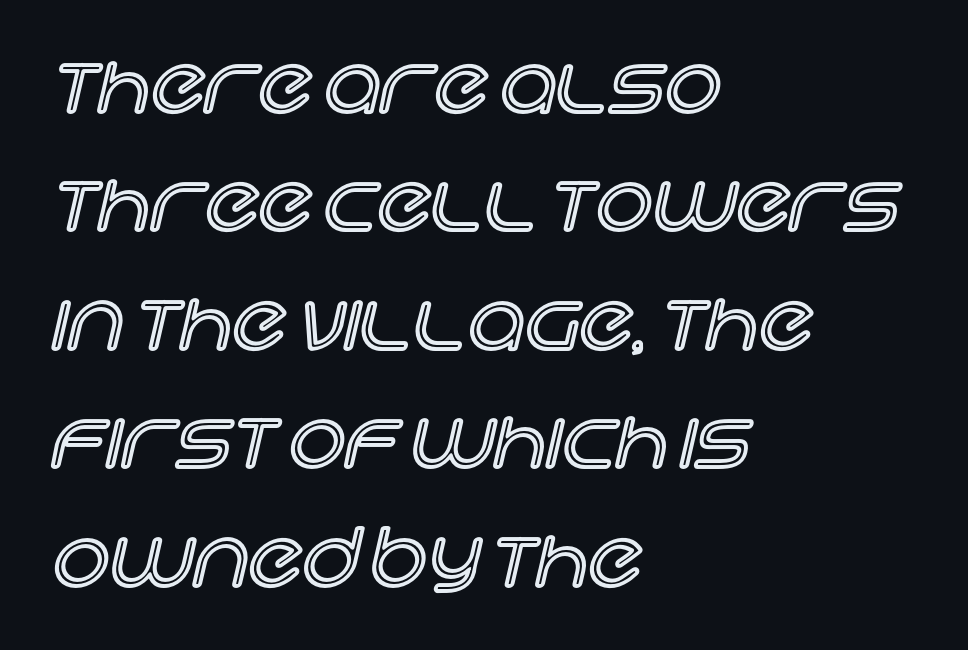
Q: Is the text italic (slanted)? A: Yes.
Q: Is the text underlined? A: No.
Q: How is the paragraph aligned? A: Left-aligned.
Q: Is the spacing between letters normal or unusually wide? A: Normal.
Q: Is the spacing between lines tight, normal or loose? A: Normal.
Q: Width (condensed, normal, or wide)? A: Normal.
Q: x-height? A: Large.
Q: Monospaced? A: No.
